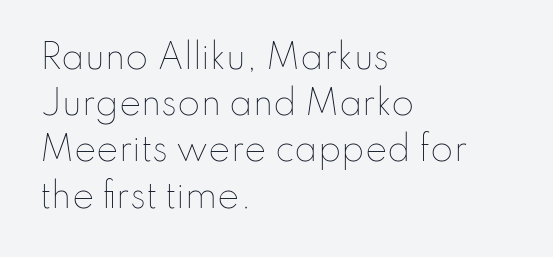
{"italic": "no", "bold": "no", "weight": "thin", "width": "normal", "stroke_contrast": "low", "x_height": "small", "monospaced": "no", "underline": "no", "align": "left", "line_spacing": "normal", "line_spacing_ratio": 1.4, "letter_spacing": "normal", "letter_spacing_em": 0.0, "glyph_px": 33}
